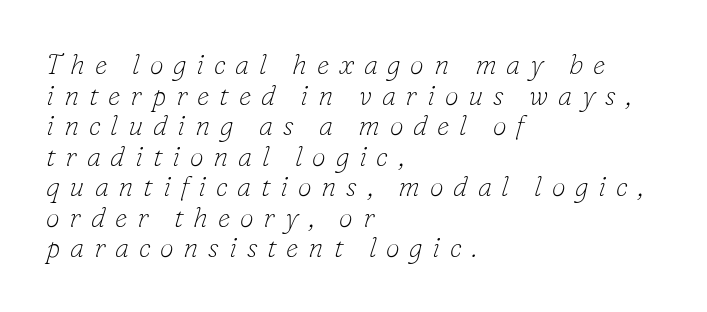
{"serif": "yes", "italic": "yes", "lean": "right", "slant_degrees": 16, "bold": "no", "weight": "thin", "width": "normal", "stroke_contrast": "low", "x_height": "small", "monospaced": "no", "underline": "no", "align": "left", "line_spacing": "tight", "line_spacing_ratio": 1.09, "letter_spacing": "wide", "letter_spacing_em": 0.35, "glyph_px": 28}
